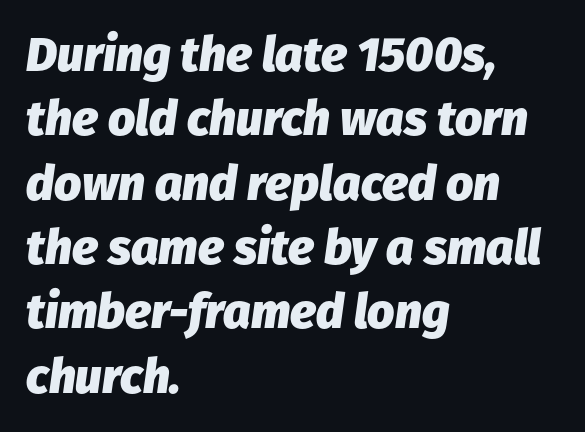
{"italic": "yes", "lean": "right", "slant_degrees": 8, "bold": "yes", "weight": "heavy", "width": "normal", "stroke_contrast": "low", "x_height": "medium", "monospaced": "no", "underline": "no", "align": "left", "line_spacing": "normal", "line_spacing_ratio": 1.34, "letter_spacing": "normal", "letter_spacing_em": 0.0, "glyph_px": 48}
